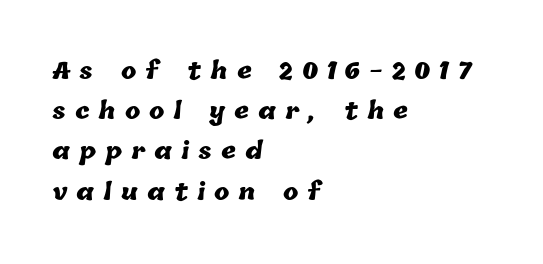
The image shows 23 px bold type; set left-aligned, line spacing 1.75x, unusually wide letter spacing (+0.39 em), not underlined.
